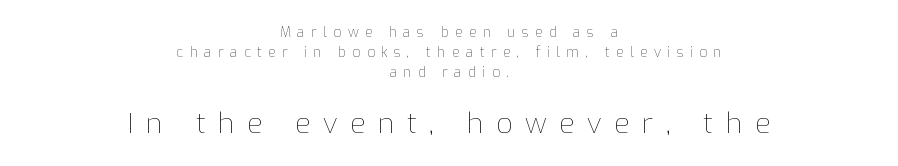
Character widths vary here, with narrow letters taking less room than wide ones. Neither beginnings nor endings align; midpoints do. Quick note: not italic, upright. Is the letter spacing exaggerated? Yes — the characters are pushed far apart. No chunkiness to these letters — they're not bold. The strip under each line holds only bare page.
